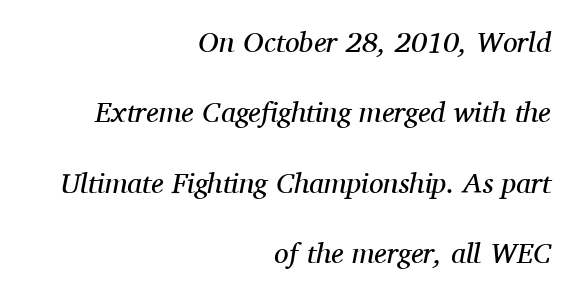
The image shows 29 px regular-weight serif type, italic (leaning right); set right-aligned, loose line spacing (2.43x), normal letter spacing, not underlined; medium stroke contrast and a medium x-height.
